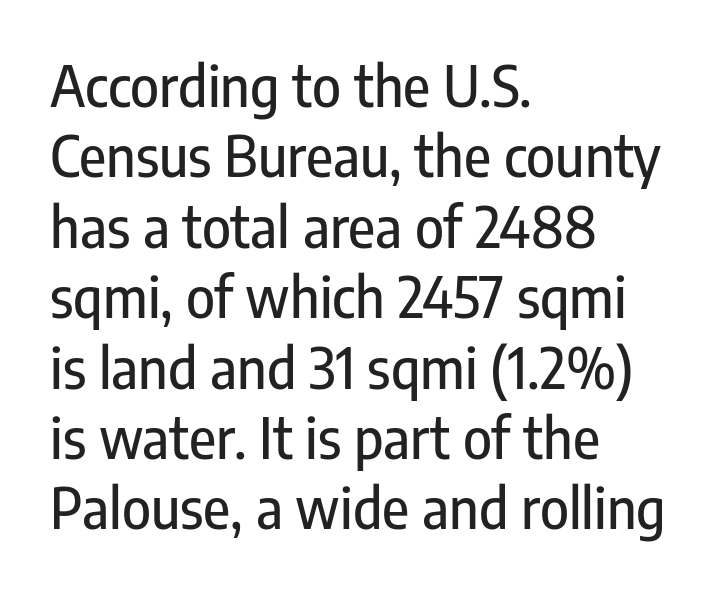
Vertically, the passage feels balanced, rows spaced as you'd expect. A bare baseline throughout the passage. The letters sit at their default tracking, neither squeezed nor spread. The characters display no serif detailing; their extremities are plain.
